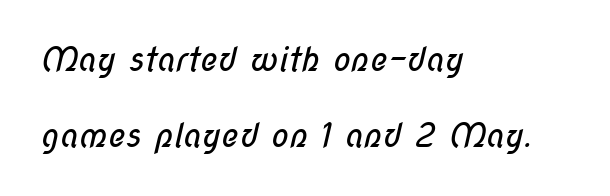
The image shows 33 px regular-weight, condensed sans-serif type; set left-aligned, loose line spacing (2.31x), normal letter spacing, not underlined; low stroke contrast and a medium x-height.
